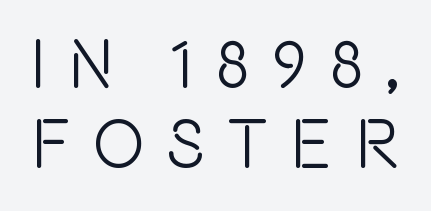
The image shows 70 px condensed sans-serif type, upright; set tight line spacing (1.15x), unusually wide letter spacing (+0.31 em), not underlined; a large x-height.
